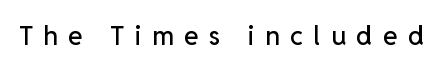
Italic? Not at all — the glyphs are vertical. The rendering inserts visible extra space after every character. Anything drawn beneath the words? Only blank space.
